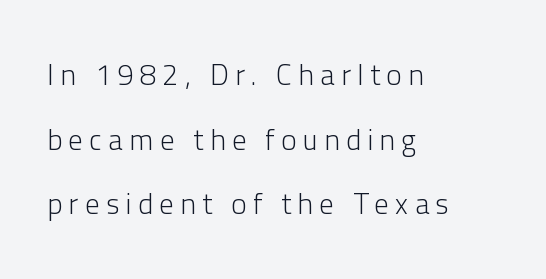
Q: Is the text bold? A: No.
Q: Is the text italic (slanted)? A: No, it is upright.
Q: Is the typeface a serif or a sans-serif typeface? A: Sans-serif.
Q: Is the text underlined? A: No.
Q: How is the paragraph aligned? A: Left-aligned.
Q: Is the spacing between letters normal or unusually wide? A: Unusually wide.
Q: Is the spacing between lines tight, normal or loose? A: Loose.
Q: Width (condensed, normal, or wide)? A: Normal.
Q: Stroke contrast? A: Low.
Q: x-height? A: Medium.
Q: Monospaced? A: No.
